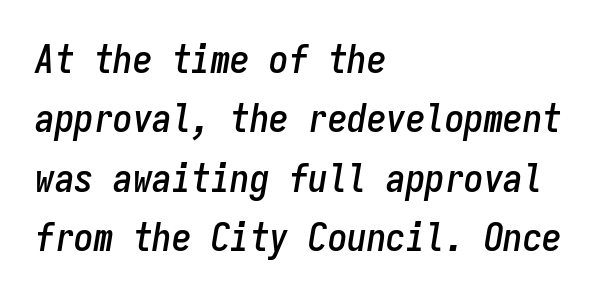
{"italic": "yes", "lean": "right", "slant_degrees": 9, "width": "condensed", "stroke_contrast": "low", "x_height": "medium", "monospaced": "yes", "underline": "no", "align": "left", "line_spacing": "normal", "line_spacing_ratio": 1.52, "letter_spacing": "normal", "letter_spacing_em": 0.0, "glyph_px": 39}
